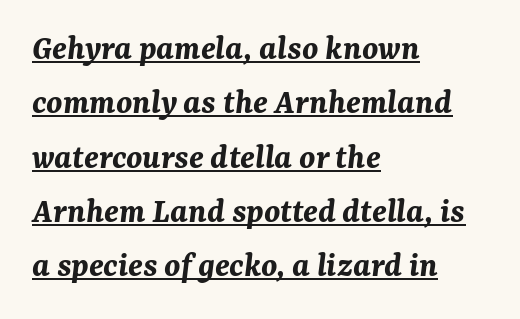
The image shows 36 px bold type, italic (leaning right); set left-aligned, normal line spacing (1.51x), normal letter spacing, underlined; medium stroke contrast and a medium x-height.
